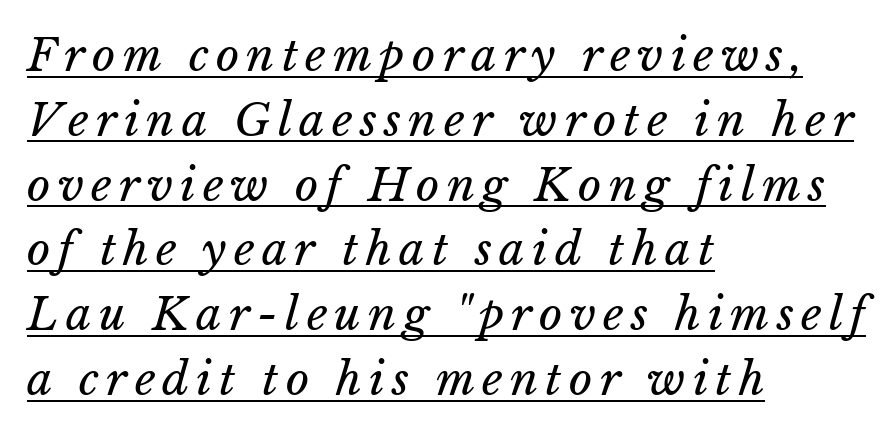
The image shows 45 px regular-weight type, italic (leaning right); set left-aligned, normal line spacing (1.44x), underlined; low stroke contrast and a medium x-height.
